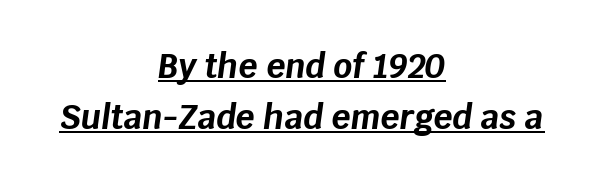
{"italic": "yes", "lean": "right", "slant_degrees": 8, "bold": "yes", "weight": "bold", "width": "normal", "stroke_contrast": "low", "x_height": "large", "monospaced": "no", "underline": "yes", "align": "center", "line_spacing": "normal", "line_spacing_ratio": 1.56, "letter_spacing": "normal", "letter_spacing_em": 0.0, "glyph_px": 33}
